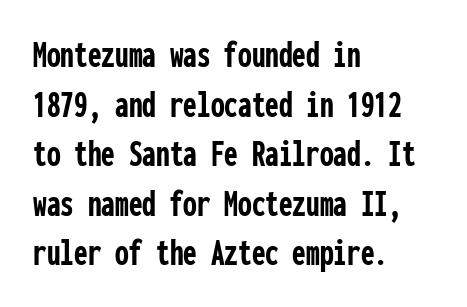
Q: Is the text bold? A: Yes.
Q: Is the text italic (slanted)? A: No, it is upright.
Q: Is the typeface a serif or a sans-serif typeface? A: Sans-serif.
Q: Is the text underlined? A: No.
Q: How is the paragraph aligned? A: Left-aligned.
Q: Is the spacing between letters normal or unusually wide? A: Normal.
Q: Is the spacing between lines tight, normal or loose? A: Normal.
Q: Width (condensed, normal, or wide)? A: Condensed.
Q: Stroke contrast? A: Low.
Q: x-height? A: Medium.
Q: Monospaced? A: Yes.
